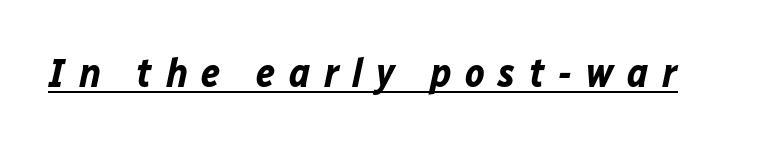
The image shows 41 px bold type, italic (leaning right); set unusually wide letter spacing (+0.33 em), underlined; low stroke contrast and a medium x-height.
